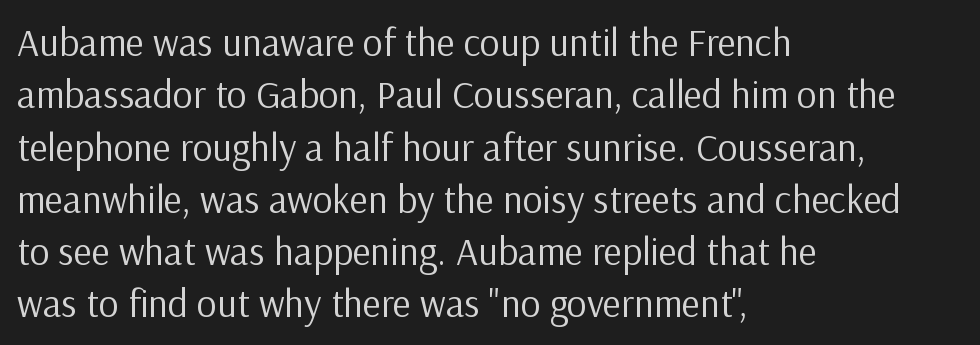
Q: Is the text bold? A: No.
Q: Is the text italic (slanted)? A: No, it is upright.
Q: Is the typeface a serif or a sans-serif typeface? A: Sans-serif.
Q: Is the text underlined? A: No.
Q: How is the paragraph aligned? A: Left-aligned.
Q: Is the spacing between letters normal or unusually wide? A: Normal.
Q: Is the spacing between lines tight, normal or loose? A: Normal.
Q: Width (condensed, normal, or wide)? A: Normal.
Q: Stroke contrast? A: Low.
Q: x-height? A: Medium.
Q: Monospaced? A: No.
